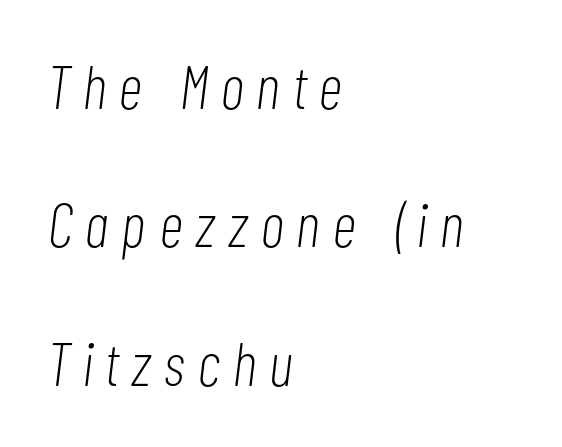
Q: Is the text bold? A: No.
Q: Is the text italic (slanted)? A: Yes, it leans right by about 7 degrees.
Q: Is the text underlined? A: No.
Q: How is the paragraph aligned? A: Left-aligned.
Q: Is the spacing between letters normal or unusually wide? A: Unusually wide.
Q: Is the spacing between lines tight, normal or loose? A: Loose.
Q: Width (condensed, normal, or wide)? A: Condensed.
Q: Stroke contrast? A: Low.
Q: x-height? A: Medium.
Q: Monospaced? A: No.
